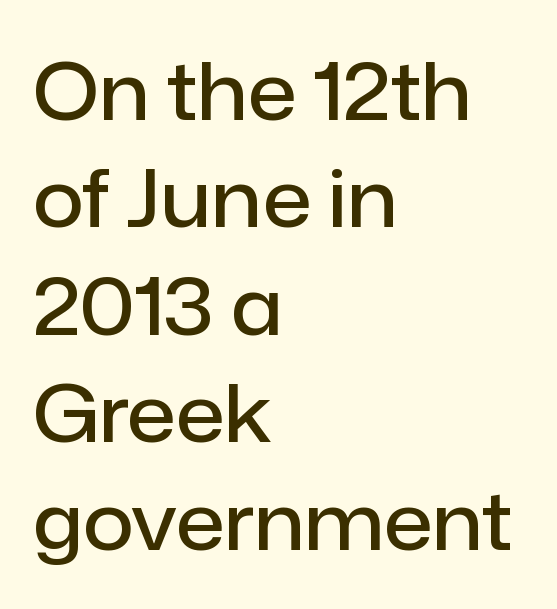
The image shows 79 px semibold sans-serif type, upright; set left-aligned, normal line spacing (1.36x), normal letter spacing, not underlined; low stroke contrast and a medium x-height.
